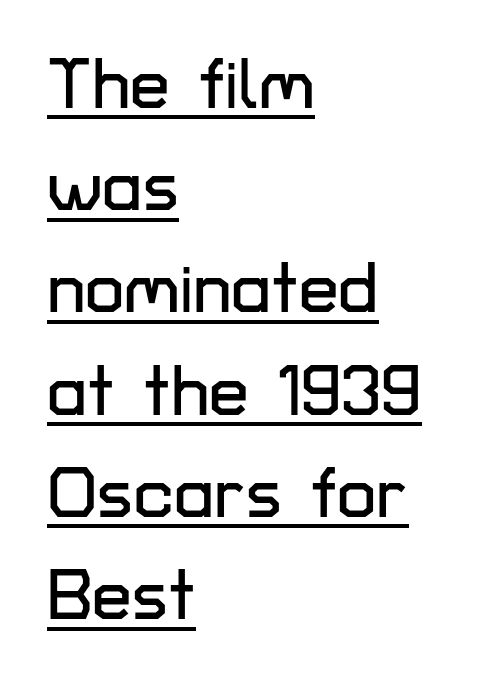
Q: Is the text italic (slanted)? A: No, it is upright.
Q: Is the typeface a serif or a sans-serif typeface? A: Sans-serif.
Q: Is the text underlined? A: Yes.
Q: How is the paragraph aligned? A: Left-aligned.
Q: Is the spacing between letters normal or unusually wide? A: Normal.
Q: Is the spacing between lines tight, normal or loose? A: Normal.
Q: Width (condensed, normal, or wide)? A: Normal.
Q: Stroke contrast? A: Low.
Q: x-height? A: Medium.
Q: Monospaced? A: No.
